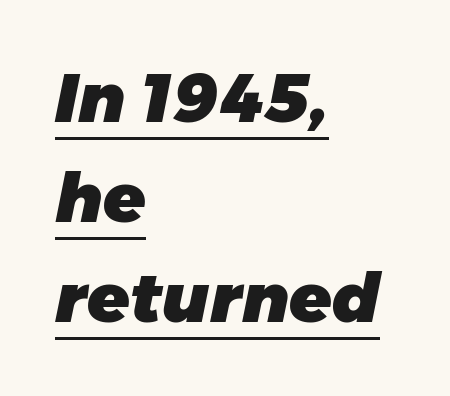
The image shows 69 px heavy type, italic (leaning right); set left-aligned, normal line spacing (1.45x), normal letter spacing, underlined; low stroke contrast and a medium x-height.
